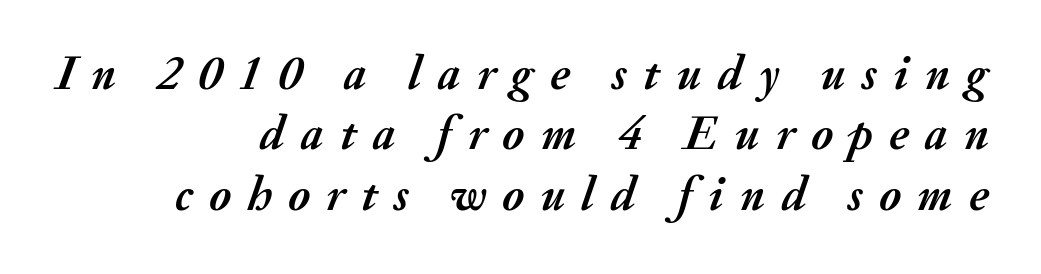
The image shows 48 px semibold type, italic (leaning right); set right-aligned, normal line spacing (1.26x), unusually wide letter spacing (+0.34 em), not underlined; medium stroke contrast and a small x-height.
